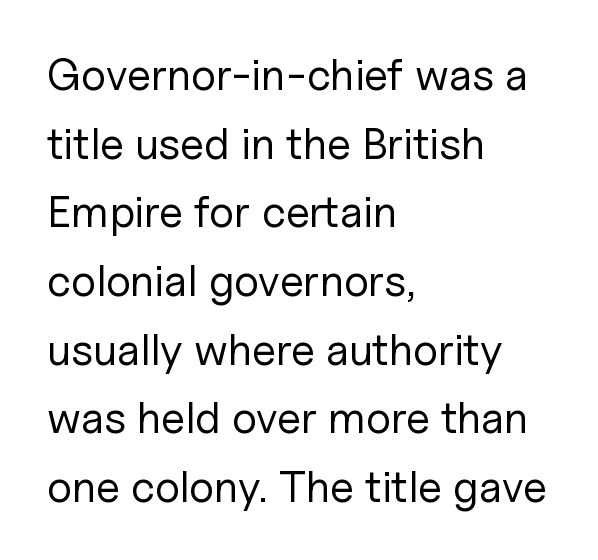
{"serif": "no", "italic": "no", "bold": "no", "weight": "regular", "width": "normal", "stroke_contrast": "low", "x_height": "medium", "monospaced": "no", "underline": "no", "align": "left", "line_spacing": "normal", "line_spacing_ratio": 1.56, "letter_spacing": "normal", "letter_spacing_em": 0.0, "glyph_px": 44}
